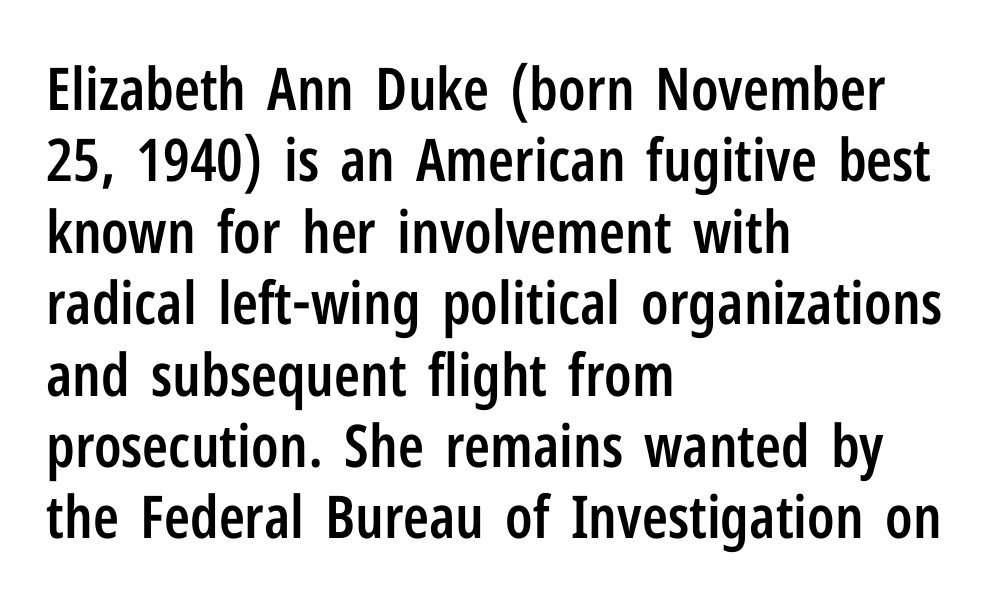
You could call the tracking neutral — neither tight nor loose. On the weight axis this lands at semibold, roughly 600. Bare-footed words on every line. Italic: no, the glyphs are upright roman. A typesetter would label this face a sans.
